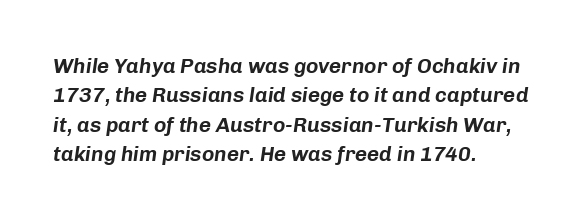
Q: Is the text italic (slanted)? A: Yes, it leans right by about 8 degrees.
Q: Is the text underlined? A: No.
Q: How is the paragraph aligned? A: Left-aligned.
Q: Is the spacing between letters normal or unusually wide? A: Normal.
Q: Is the spacing between lines tight, normal or loose? A: Normal.
